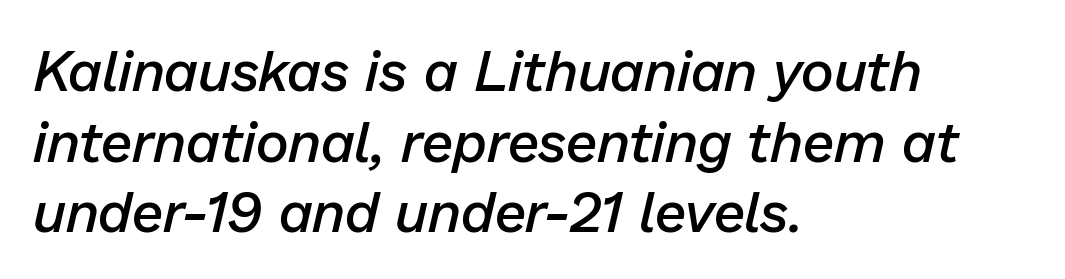
{"italic": "yes", "lean": "right", "slant_degrees": 13, "bold": "semi", "weight": "semibold", "width": "normal", "stroke_contrast": "low", "x_height": "medium", "monospaced": "no", "underline": "no", "align": "left", "line_spacing_ratio": 1.24, "letter_spacing": "normal", "letter_spacing_em": 0.0, "glyph_px": 57}
